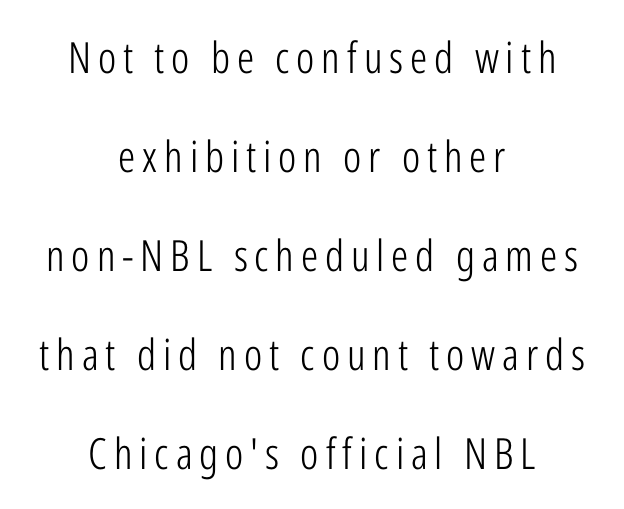
Note the varied advance widths — an 'i' is clearly narrower than an 'm'. The text block is weighted toward neither margin, spreading evenly from the middle. Letters rest on an invisible, unmarked baseline. When letters stand straight like this, we call the style roman or upright. Weight: regular or lighter. Classification — sans serif.
